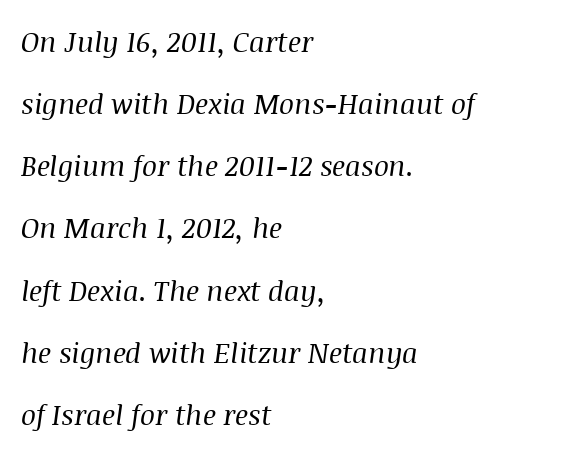
Q: Is the text bold? A: No.
Q: Is the text italic (slanted)? A: Yes, it leans right by about 8 degrees.
Q: Is the typeface a serif or a sans-serif typeface? A: Serif.
Q: Is the text underlined? A: No.
Q: How is the paragraph aligned? A: Left-aligned.
Q: Is the spacing between letters normal or unusually wide? A: Normal.
Q: Is the spacing between lines tight, normal or loose? A: Loose.
Q: Width (condensed, normal, or wide)? A: Normal.
Q: Stroke contrast? A: Medium.
Q: x-height? A: Large.
Q: Monospaced? A: No.
